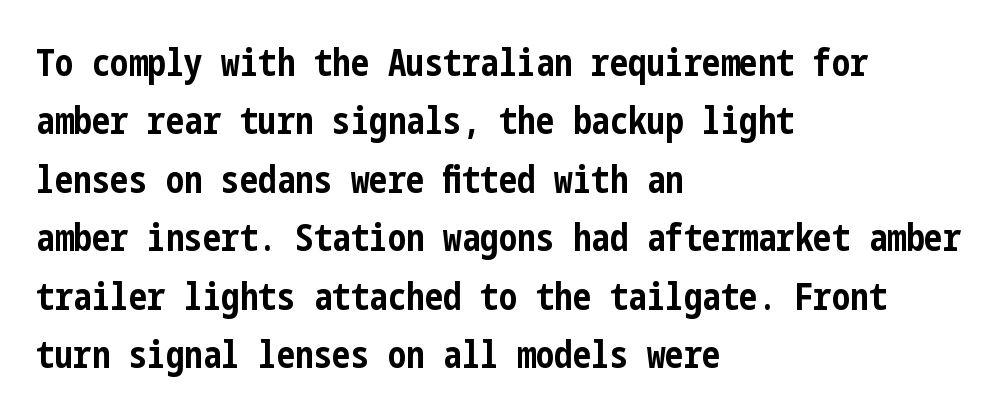
The image shows 37 px bold, condensed sans-serif type, upright; set left-aligned, normal line spacing (1.58x), normal letter spacing, not underlined; low stroke contrast and a medium x-height.
